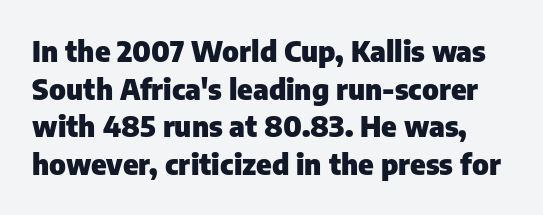
Q: Is the text bold? A: Yes.
Q: Is the text italic (slanted)? A: No, it is upright.
Q: Is the typeface a serif or a sans-serif typeface? A: Sans-serif.
Q: Is the text underlined? A: No.
Q: Is the spacing between letters normal or unusually wide? A: Normal.
Q: Is the spacing between lines tight, normal or loose? A: Normal.
Q: Width (condensed, normal, or wide)? A: Normal.
Q: Stroke contrast? A: Low.
Q: x-height? A: Medium.
Q: Monospaced? A: No.
